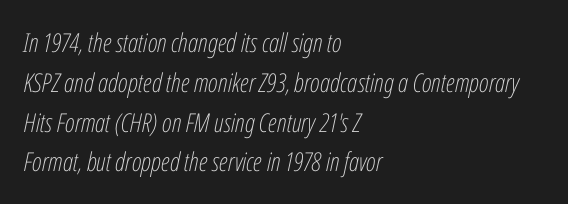
Q: Is the text bold? A: No.
Q: Is the text italic (slanted)? A: Yes, it leans right by about 12 degrees.
Q: Is the text underlined? A: No.
Q: How is the paragraph aligned? A: Left-aligned.
Q: Is the spacing between letters normal or unusually wide? A: Normal.
Q: Is the spacing between lines tight, normal or loose? A: Normal.
